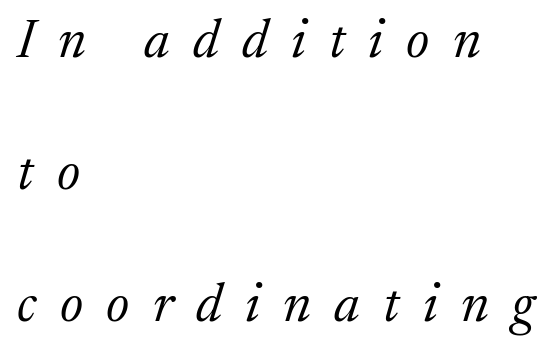
Italic: yes, the glyphs are oblique. Nothing heavy about these letters — not bold at all. Summary of vertical rhythm: relaxed, with wide interline spacing. Here the designer chose a conventional face with non-uniform glyph widths. The letterforms stand isolated, each surrounded by extra space. Caption: multi-line text, flush left, ragged right.
